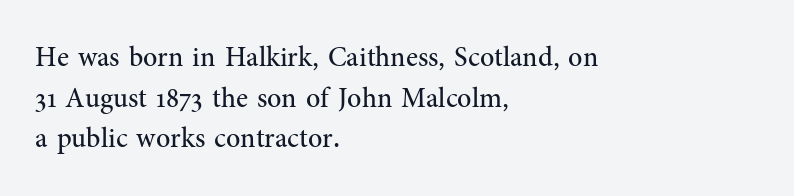
The image shows 28 px regular-weight serif type, upright; set left-aligned, normal line spacing (1.45x), normal letter spacing, not underlined; medium stroke contrast and a medium x-height.
